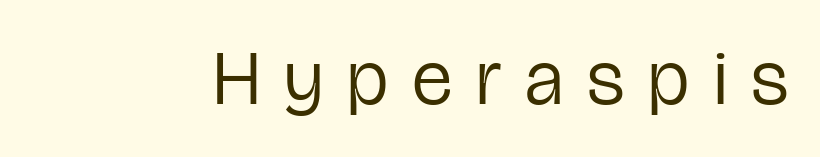
Examine the stroke ends and you'll find no serifs. Stems and bowls with no extra thickness — not bold. Anything drawn beneath the words? Only blank space. Each letter keeps its own natural width here, so spacing adapts to shape. These lines have a slow, spaced-out rhythm from letter to letter. You can tell it's not italic because the verticals are truly vertical.
